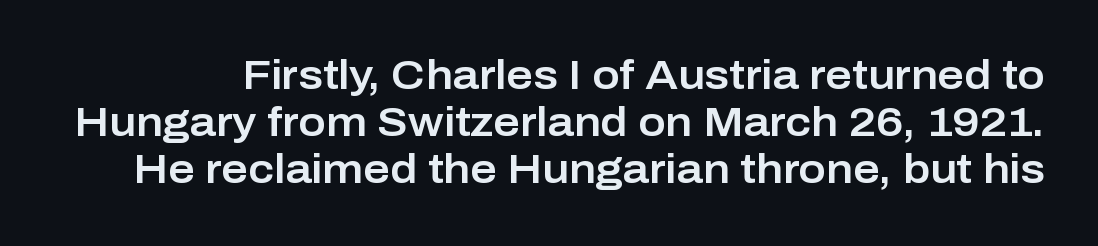
{"serif": "no", "italic": "no", "width": "normal", "stroke_contrast": "low", "x_height": "medium", "monospaced": "no", "underline": "no", "line_spacing": "tight", "line_spacing_ratio": 1.15, "letter_spacing": "normal", "letter_spacing_em": 0.0, "glyph_px": 41}
